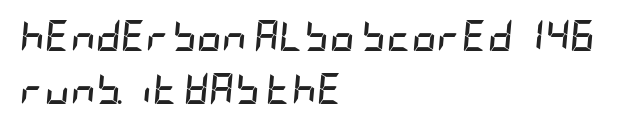
Underlining? Definitely not there. Alignment: flush left. Glyph-to-glyph distance matches everyday printed text. These lines carry a lot of weight — the face is fully bold. This is oblique type, the kind used for emphasis or titles.
